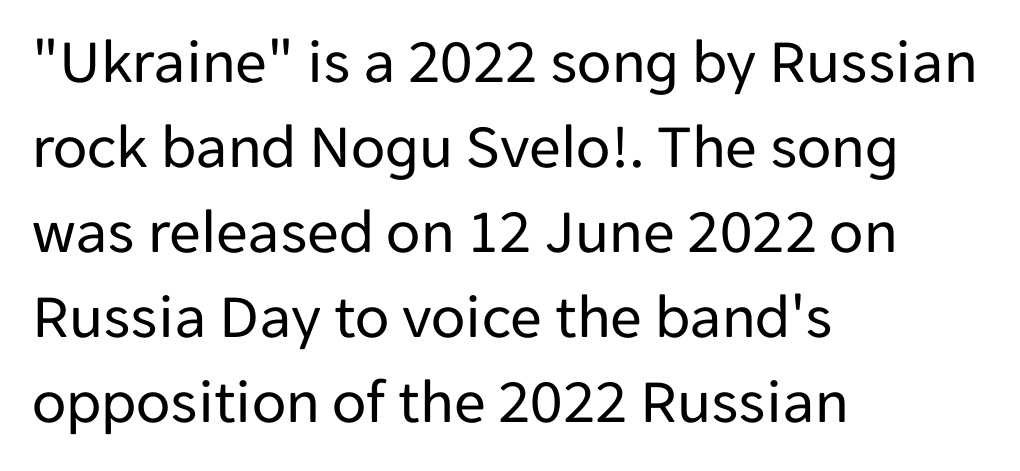
The image shows 63 px regular-weight sans-serif type, upright; set left-aligned, normal line spacing (1.35x), normal letter spacing, not underlined; low stroke contrast and a medium x-height.
